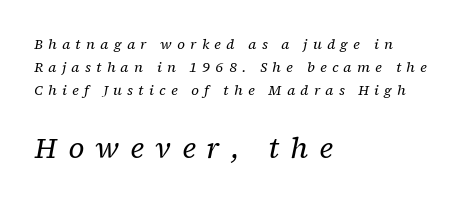
Q: Is the text bold? A: No.
Q: Is the text italic (slanted)? A: Yes, it leans right by about 12 degrees.
Q: Is the typeface a serif or a sans-serif typeface? A: Serif.
Q: Is the text underlined? A: No.
Q: How is the paragraph aligned? A: Left-aligned.
Q: Is the spacing between letters normal or unusually wide? A: Unusually wide.
Q: Is the spacing between lines tight, normal or loose? A: Normal.
Q: Which block of text is set in a larger size, the first (top) or the second (bottom)? A: The second (bottom) one.
Q: Width (condensed, normal, or wide)? A: Normal.
Q: Stroke contrast? A: Low.
Q: x-height? A: Medium.
Q: Monospaced? A: No.
